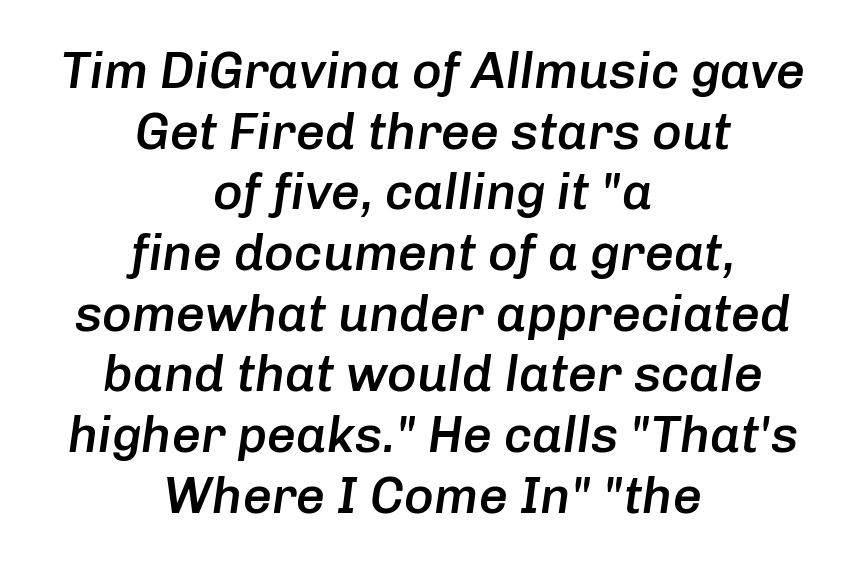
Q: Is the text bold? A: Semi-bold.
Q: Is the text italic (slanted)? A: Yes, it leans right by about 8 degrees.
Q: Is the text underlined? A: No.
Q: How is the paragraph aligned? A: Centered.
Q: Is the spacing between letters normal or unusually wide? A: Normal.
Q: Width (condensed, normal, or wide)? A: Normal.
Q: Stroke contrast? A: Low.
Q: x-height? A: Medium.
Q: Monospaced? A: No.
